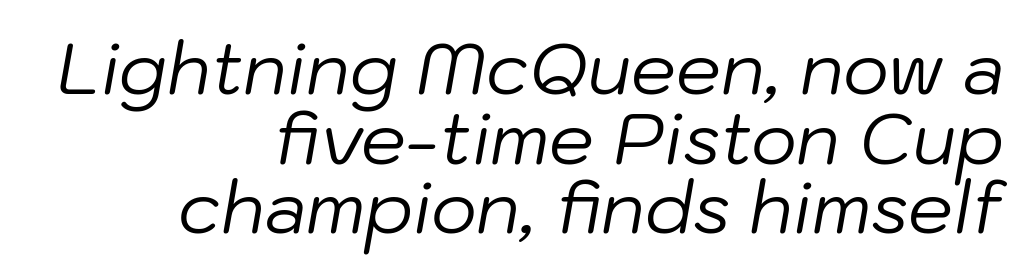
Typeset ragged left — the right edge is the straight one. Descender tails drop into unmarked territory. Glyph-to-glyph distance matches everyday printed text. Notice how the stems are inclined rather than vertical — that's the hallmark of italics. Character widths vary here, with narrow letters taking less room than wide ones.
